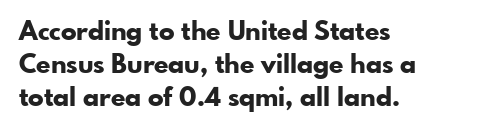
{"italic": "no", "bold": "yes", "underline": "no", "align": "left", "line_spacing": "normal", "line_spacing_ratio": 1.27, "letter_spacing": "normal", "letter_spacing_em": 0.0, "glyph_px": 26}
